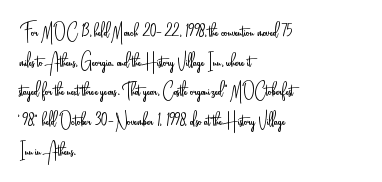
Unmarked baselines from the first word to the last. The designer left line spacing at the default. The rendering anchors every line to the left-hand side. The gaps between neighbouring characters are ordinary and unremarkable.
